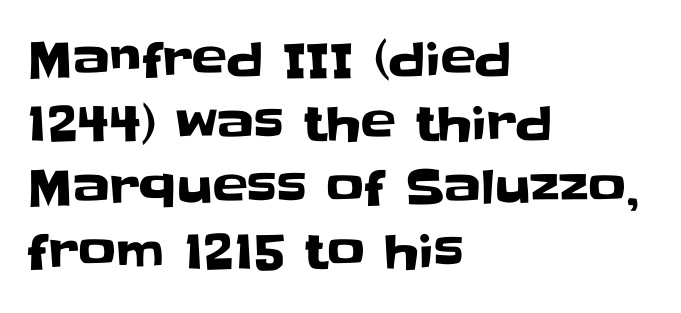
Varying glyph widths throughout — classic text-font behaviour. Caption: multi-line text, flush left, ragged right. This rendering leaves character spacing at its baseline value. Horizontal bands of white between lines are of average thickness. This rendering employs a face without finishing strokes, i.e., a sans-serif. The font's upright variant was chosen for this text.
